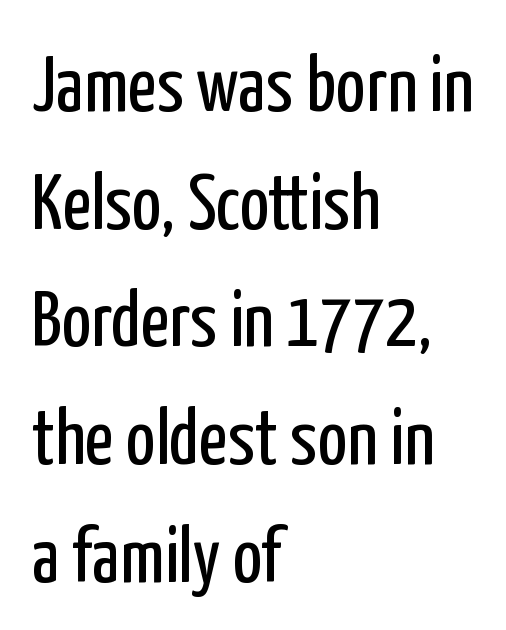
Q: Is the text bold? A: No.
Q: Is the text italic (slanted)? A: No, it is upright.
Q: Is the typeface a serif or a sans-serif typeface? A: Sans-serif.
Q: Is the text underlined? A: No.
Q: How is the paragraph aligned? A: Left-aligned.
Q: Is the spacing between letters normal or unusually wide? A: Normal.
Q: Is the spacing between lines tight, normal or loose? A: Normal.
Q: Width (condensed, normal, or wide)? A: Condensed.
Q: Stroke contrast? A: Low.
Q: x-height? A: Medium.
Q: Monospaced? A: No.
